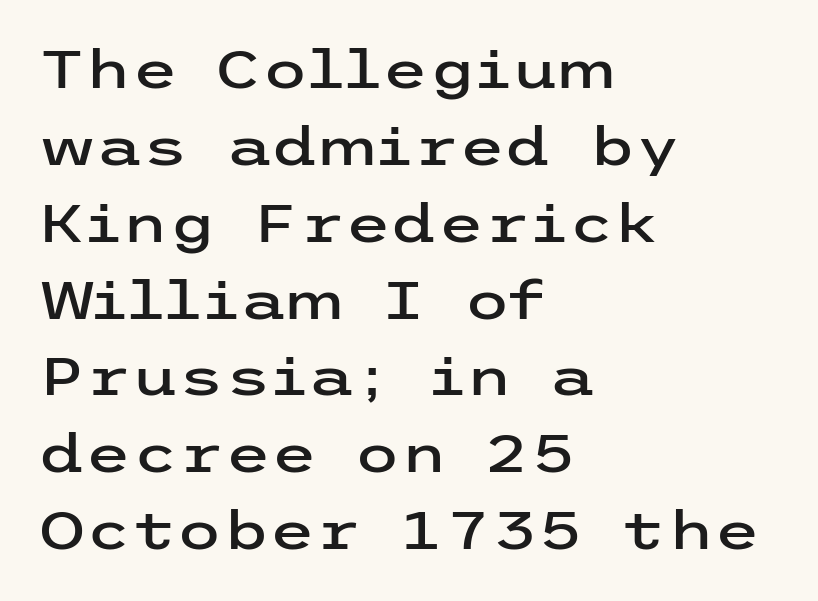
Does the type have serifs? No, each stem ends abruptly. Short note: letters normally spaced. Leading: standard. Beneath every word, the page is bare. The paragraph has a hard left edge and a soft right edge. Posture: vertical.
